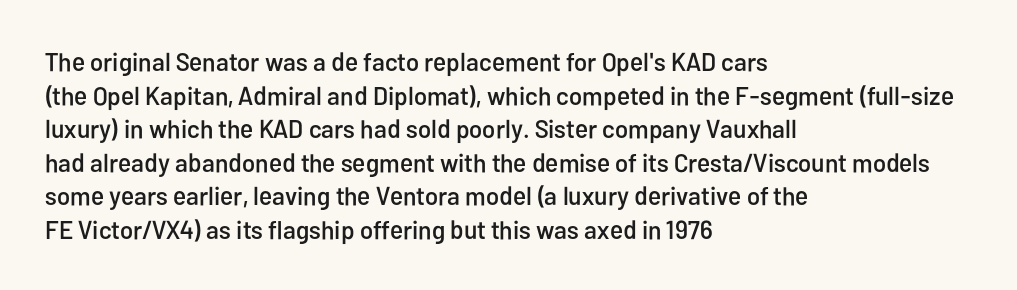
Q: Is the text italic (slanted)? A: No, it is upright.
Q: Is the text underlined? A: No.
Q: How is the paragraph aligned? A: Left-aligned.
Q: Is the spacing between letters normal or unusually wide? A: Normal.
Q: Is the spacing between lines tight, normal or loose? A: Normal.
